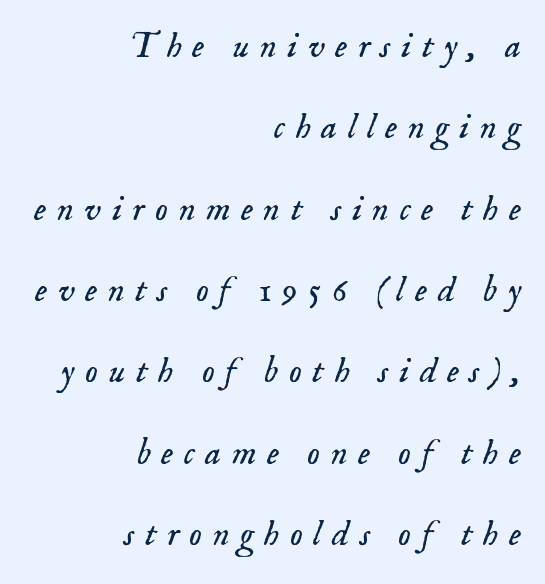
Q: Is the text bold? A: No.
Q: Is the text italic (slanted)? A: Yes, it leans right by about 18 degrees.
Q: Is the typeface a serif or a sans-serif typeface? A: Serif.
Q: Is the text underlined? A: No.
Q: How is the paragraph aligned? A: Right-aligned.
Q: Is the spacing between letters normal or unusually wide? A: Unusually wide.
Q: Is the spacing between lines tight, normal or loose? A: Loose.
Q: Width (condensed, normal, or wide)? A: Normal.
Q: Stroke contrast? A: Low.
Q: x-height? A: Small.
Q: Monospaced? A: No.
